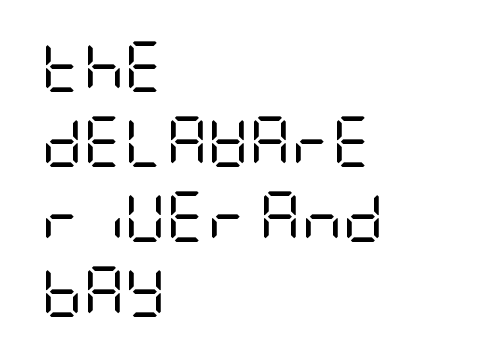
Does the lettering tilt? It doesn't — this is upright. Vertically, the passage feels balanced, rows spaced as you'd expect. Observe the absence of serifs on each vertical stroke in this sample. Horizontal alignment here is leftward, the default for most running prose.
